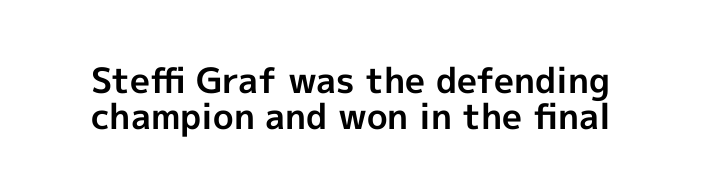
Q: Is the text bold? A: Yes.
Q: Is the text italic (slanted)? A: No, it is upright.
Q: Is the typeface a serif or a sans-serif typeface? A: Sans-serif.
Q: Is the text underlined? A: No.
Q: Is the spacing between letters normal or unusually wide? A: Normal.
Q: Is the spacing between lines tight, normal or loose? A: Tight.
Q: Width (condensed, normal, or wide)? A: Normal.
Q: x-height? A: Medium.
Q: Monospaced? A: No.
